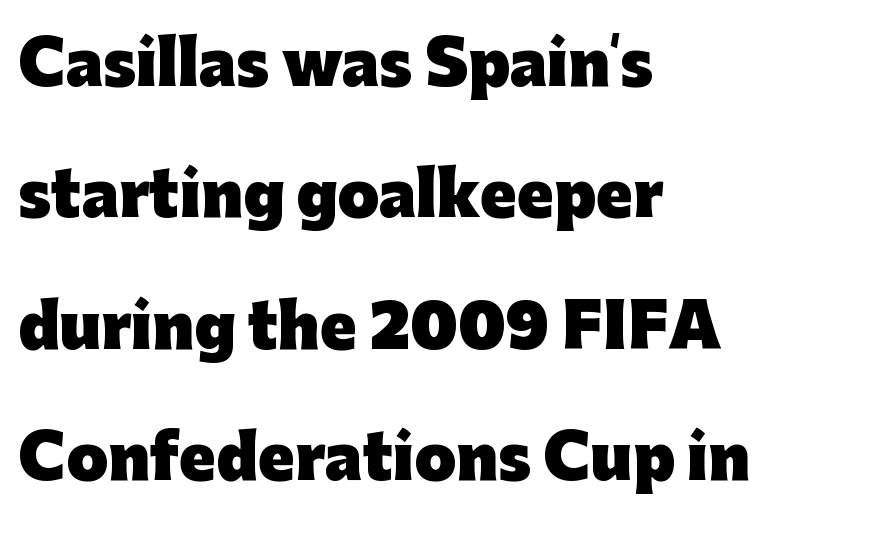
Rule under the text: the space is simply empty. These lines are set flush left with a ragged right edge. Nope, not italic — everything's standing straight. Interline gaps are noticeably wide in this sample. Varying glyph widths throughout — classic text-font behaviour. The tracking reads as untouched default to a designer's eye.
